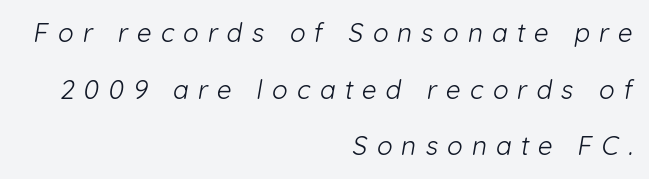
No extra ink here — the face is not bold. This sample is right-justified, so line beginnings fall wherever the words allow. The rendering inserts visible extra space after every character. Check under the words: just untouched page.
